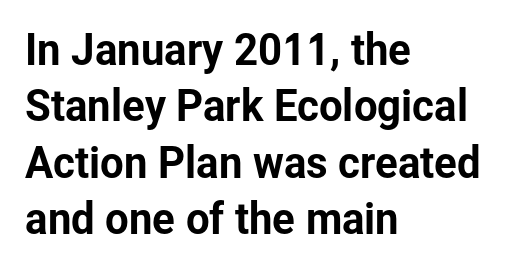
Inter-character spacing is left at the font's built-in metrics. Characters remain perfectly vertical along every line. Clear beneath every line of the passage. These lines are rendered in a variable-pitch font. Does the type have serifs? No, each stem ends abruptly.
